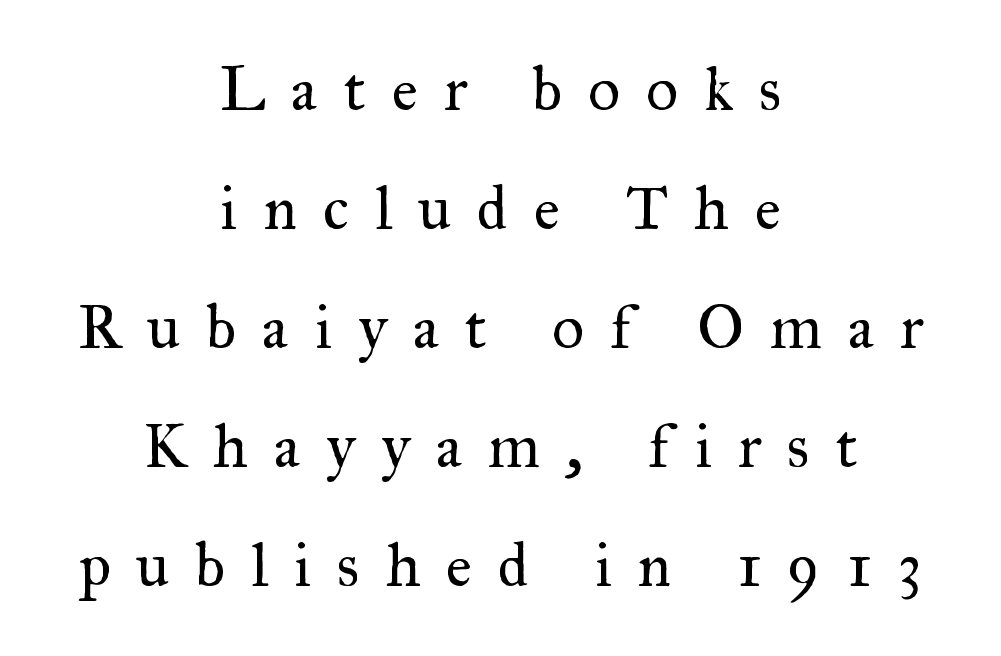
{"serif": "yes", "italic": "no", "bold": "no", "weight": "regular", "width": "normal", "stroke_contrast": "medium", "x_height": "small", "monospaced": "no", "underline": "no", "align": "center", "line_spacing": "loose", "line_spacing_ratio": 1.92, "letter_spacing": "wide", "letter_spacing_em": 0.42, "glyph_px": 62}
